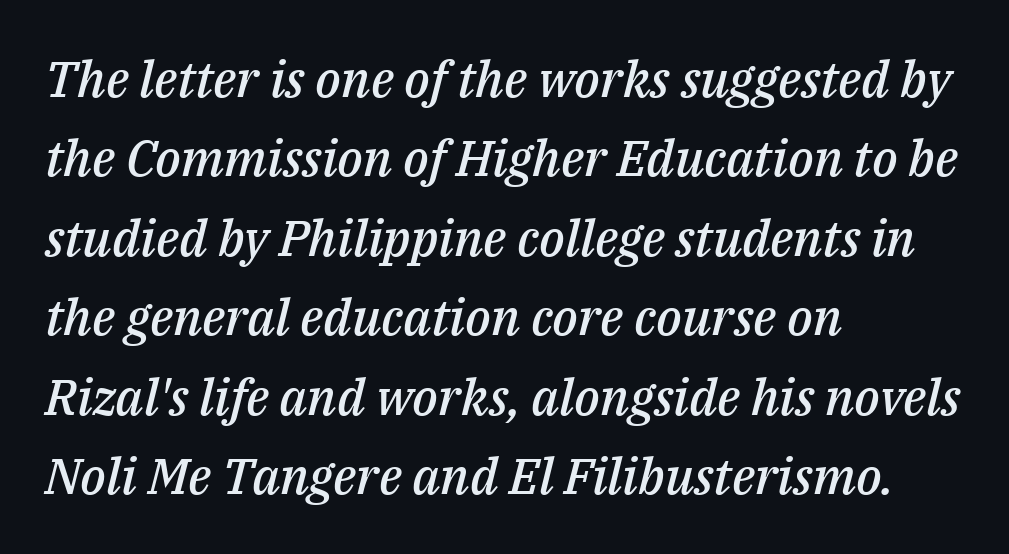
The image shows 50 px semibold type, italic (leaning right); set left-aligned, normal line spacing (1.59x), normal letter spacing, not underlined; medium stroke contrast and a medium x-height.
